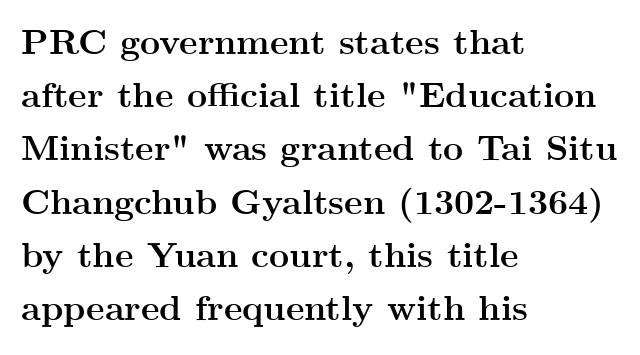
This rendering leaves character spacing at its baseline value. Note the varied advance widths — an 'i' is clearly narrower than an 'm'. Words float on clear page, feet unadorned. The paragraph shown leans on its left margin. Notice how thick the strokes are: this is what a full bold looks like. When letters stand straight like this, we call the style roman or upright.
